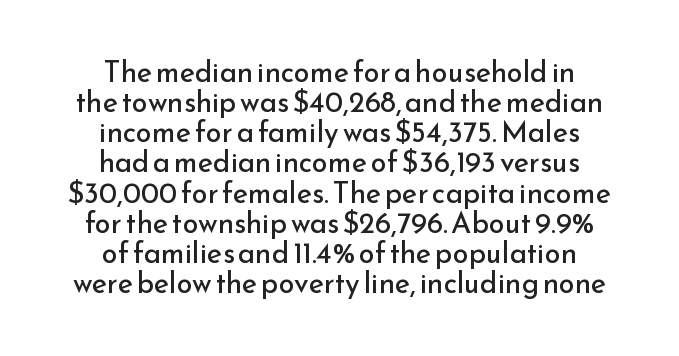
The image shows 29 px regular-weight sans-serif type, upright; set centered, tight line spacing (1.04x), normal letter spacing, not underlined; low stroke contrast and a small x-height.
